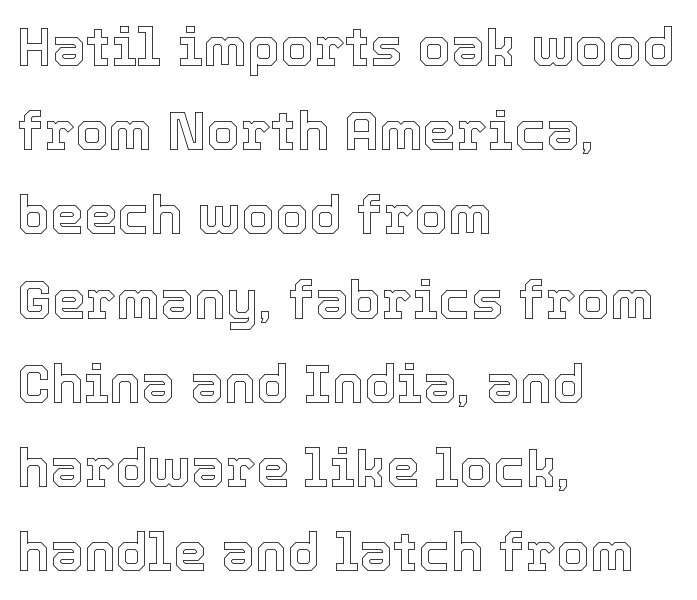
The image shows 54 px text type, upright; set left-aligned, normal line spacing (1.56x), normal letter spacing, not underlined; a medium x-height.
